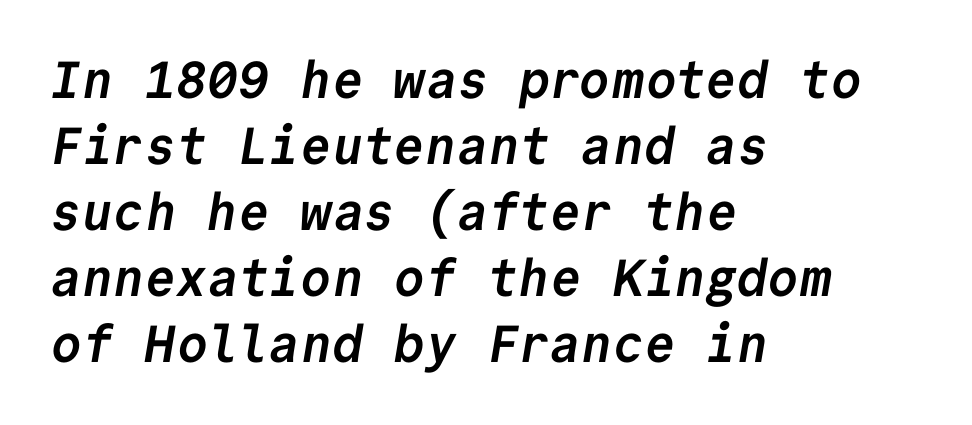
Weight check: bold — yes, fully. This sample keeps an unexceptional amount of space between lines. Unmarked baselines from the first word to the last. Look at the tracking — it's just the regular setting, nothing added. A typesetter would label this face a sans.
